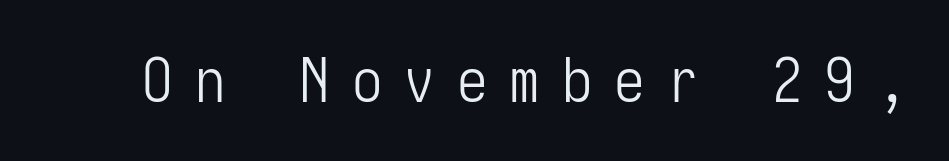
Is the letter spacing exaggerated? Yes — the characters are pushed far apart. Compared with a typical body face, this is equally light or lighter still. Plain, unruled lines of type. The letters stand upright; this is a roman face. I'd call this a sans setting — the letters go barefoot.
